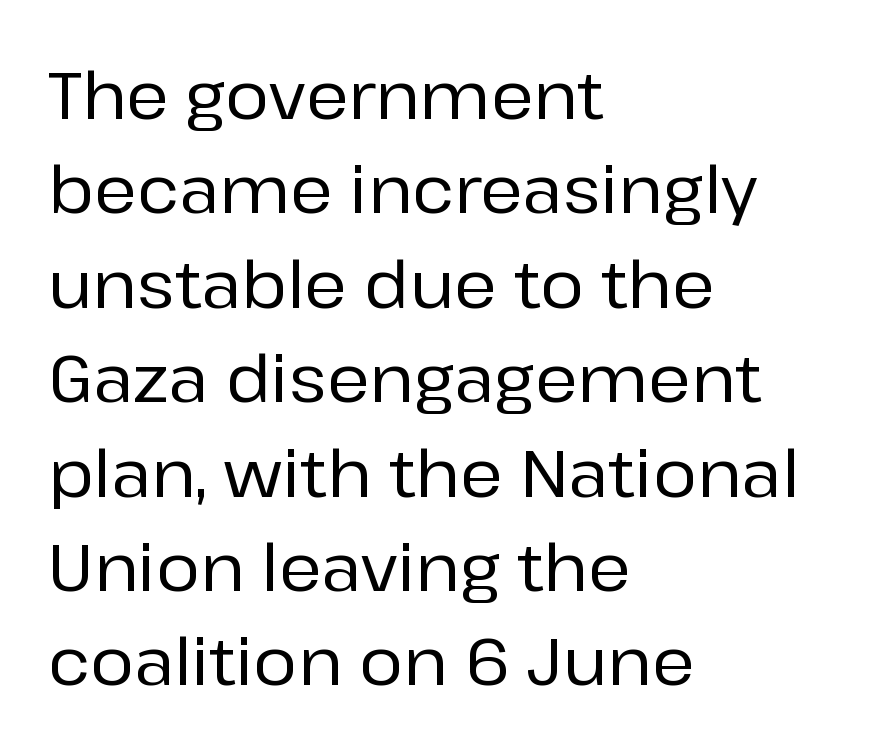
The passage shown is typed in a proportional face where columns would drift. This sample keeps an unexceptional amount of space between lines. It's the straight-up-and-down kind of type. The face used here is rendered with its standard letterfit. Beneath every word, the page is bare.
